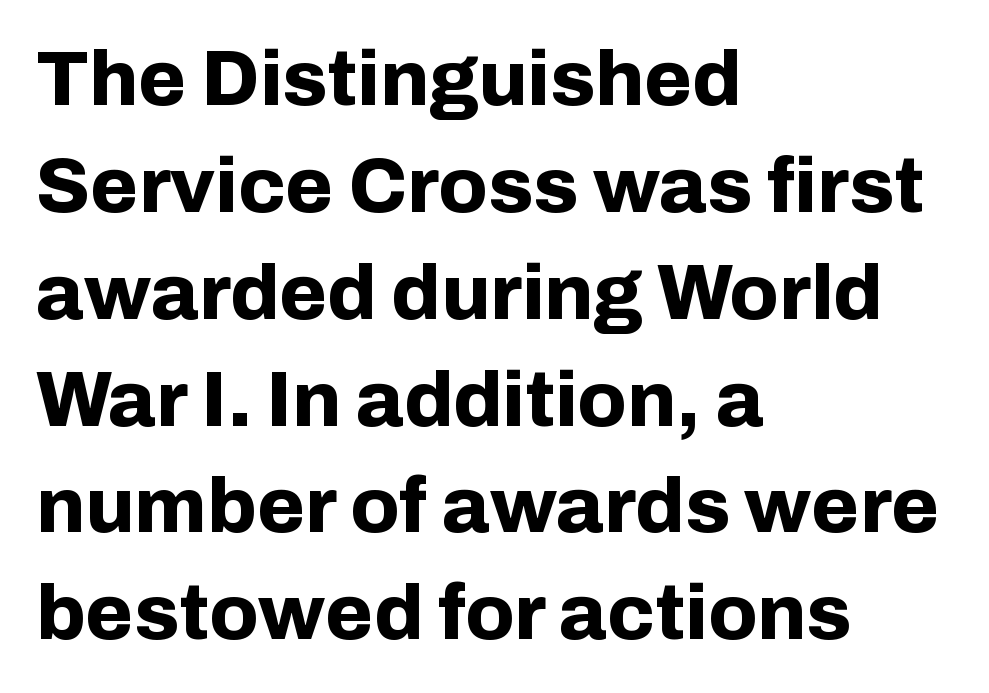
The image shows 78 px bold sans-serif type, upright; set left-aligned, normal line spacing (1.37x), normal letter spacing, not underlined; low stroke contrast and a medium x-height.
